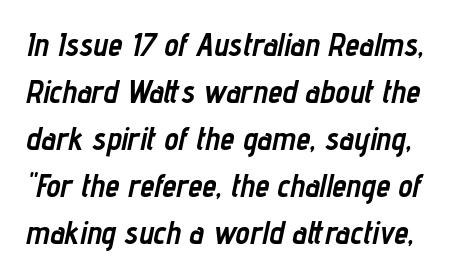
Inter-character spacing is left at the font's built-in metrics. The face used here has the dense, thick strokes of a bold. The passage shown is typed in a proportional face where columns would drift. Every character sits at an angle, as italics do. Type without underlining. Is there much room between lines? A standard amount, neither cramped nor airy.
